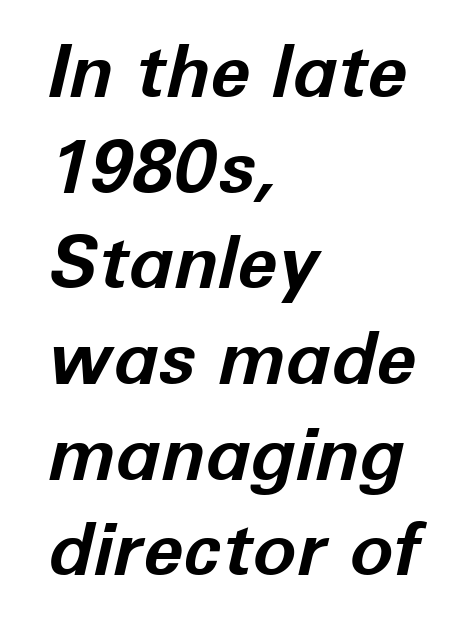
Q: Is the text bold? A: Yes.
Q: Is the text italic (slanted)? A: Yes, it leans right by about 12 degrees.
Q: Is the text underlined? A: No.
Q: How is the paragraph aligned? A: Left-aligned.
Q: Is the spacing between letters normal or unusually wide? A: Normal.
Q: Is the spacing between lines tight, normal or loose? A: Normal.
Q: Width (condensed, normal, or wide)? A: Normal.
Q: Stroke contrast? A: Low.
Q: x-height? A: Medium.
Q: Monospaced? A: No.
